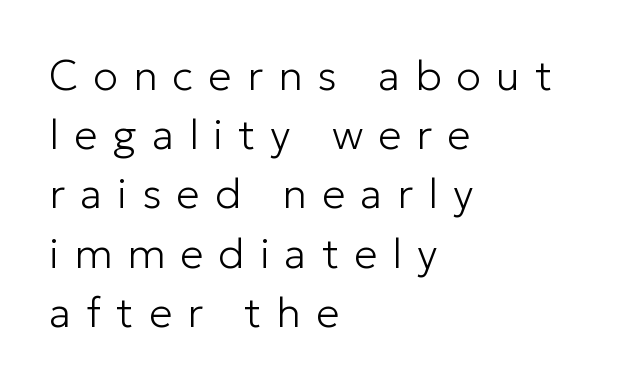
Successive baselines arrive at the customary interval. The axis of the letterforms is exactly vertical. The lines are quadded left. The glyphs in this specimen are sans serif. Lines of text with bare space underneath.
